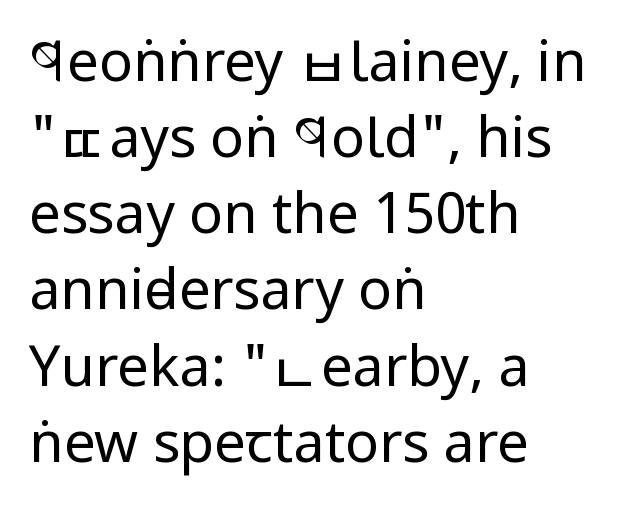
{"serif": "no", "italic": "no", "bold": "no", "weight": "regular", "width": "condensed", "stroke_contrast": "low", "x_height": "large", "monospaced": "no", "underline": "no", "align": "left", "line_spacing": "normal", "line_spacing_ratio": 1.36, "letter_spacing": "normal", "letter_spacing_em": 0.0, "glyph_px": 56}
